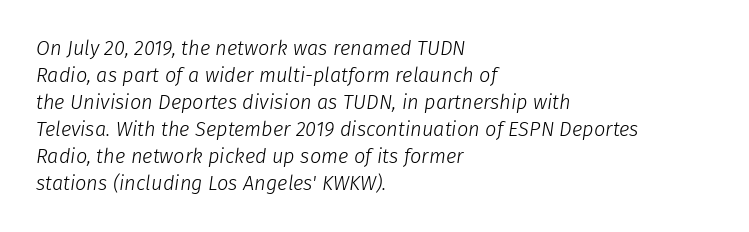
Each word holds together tightly as a unit, with standard inter-letter gaps. The strokes are not fattened; the text isn't bold. Casual observation: everything's shoved over to the left. Baseline-to-baseline distance is the conventional proportion of letter height. Honestly, there is no underline to notice here at all. The text carries the slant typical of an italic or oblique font.
